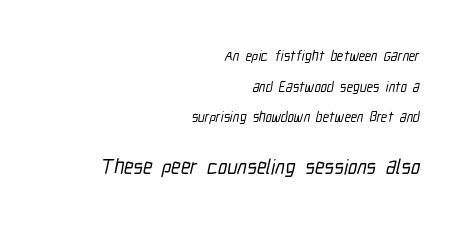
A bare baseline throughout the passage. All the whitespace from short lines collects on the left. Regarding leading, the lines here are spaced well apart. The gaps between neighbouring characters are ordinary and unremarkable.
